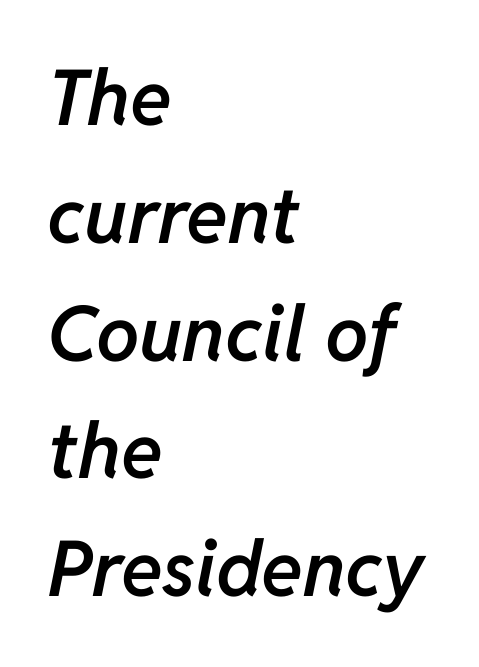
Notice the strokes are somewhat thickened but not fully heavy: this is a semibold. Beneath every word, the page is bare. Every character sits at an angle, as italics do. Think of a printed novel: that variable character pitch is what you see here.
